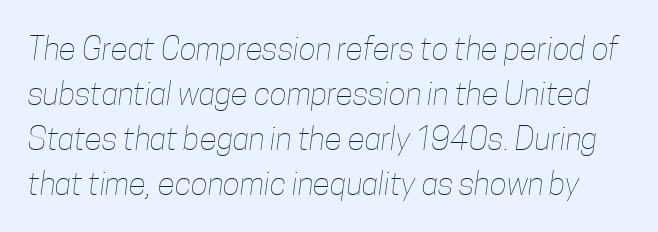
The image shows 32 px thin, condensed type; set normal line spacing (1.41x), normal letter spacing, not underlined; low stroke contrast and a medium x-height.
